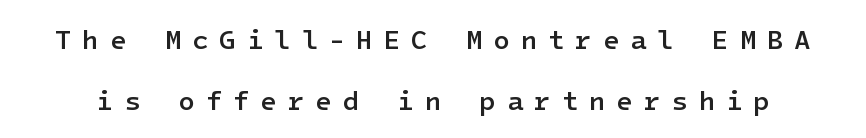
Q: Is the text bold? A: Semi-bold.
Q: Is the text italic (slanted)? A: No, it is upright.
Q: Is the text underlined? A: No.
Q: Is the spacing between letters normal or unusually wide? A: Unusually wide.
Q: Is the spacing between lines tight, normal or loose? A: Loose.
